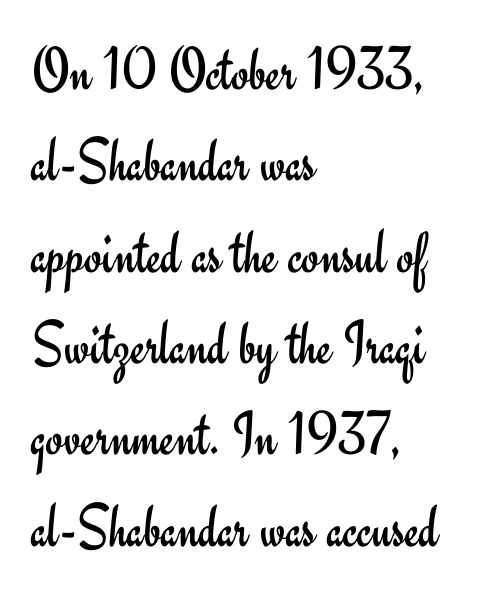
Q: Is the text bold? A: No.
Q: Is the text italic (slanted)? A: Yes.
Q: Is the typeface a serif or a sans-serif typeface? A: Sans-serif.
Q: Is the text underlined? A: No.
Q: How is the paragraph aligned? A: Left-aligned.
Q: Is the spacing between letters normal or unusually wide? A: Normal.
Q: Is the spacing between lines tight, normal or loose? A: Normal.
Q: Width (condensed, normal, or wide)? A: Normal.
Q: Stroke contrast? A: Low.
Q: x-height? A: Small.
Q: Monospaced? A: No.
